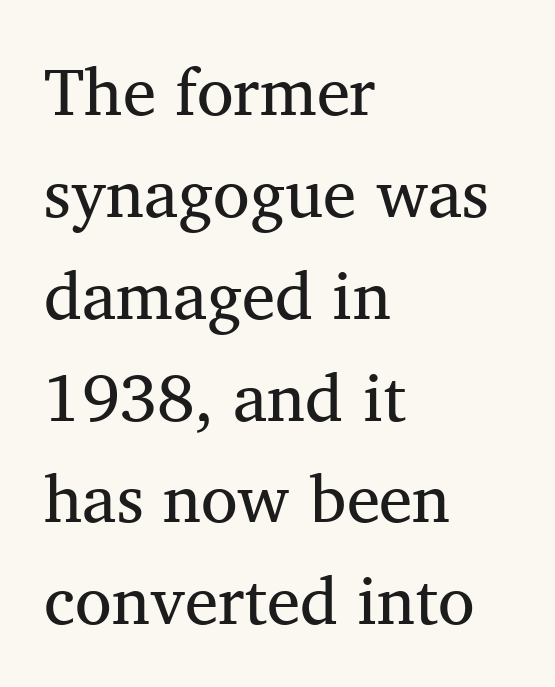
{"serif": "yes", "italic": "no", "bold": "no", "weight": "regular", "width": "normal", "stroke_contrast": "medium", "x_height": "medium", "monospaced": "no", "underline": "no", "align": "left", "line_spacing": "normal", "line_spacing_ratio": 1.52, "letter_spacing": "normal", "letter_spacing_em": 0.0, "glyph_px": 67}
